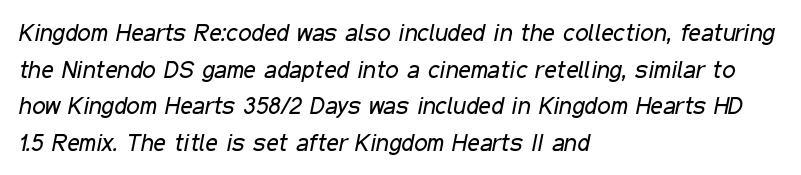
Q: Is the text bold? A: No.
Q: Is the text italic (slanted)? A: Yes, it leans right by about 11 degrees.
Q: Is the text underlined? A: No.
Q: How is the paragraph aligned? A: Left-aligned.
Q: Is the spacing between letters normal or unusually wide? A: Normal.
Q: Is the spacing between lines tight, normal or loose? A: Normal.
